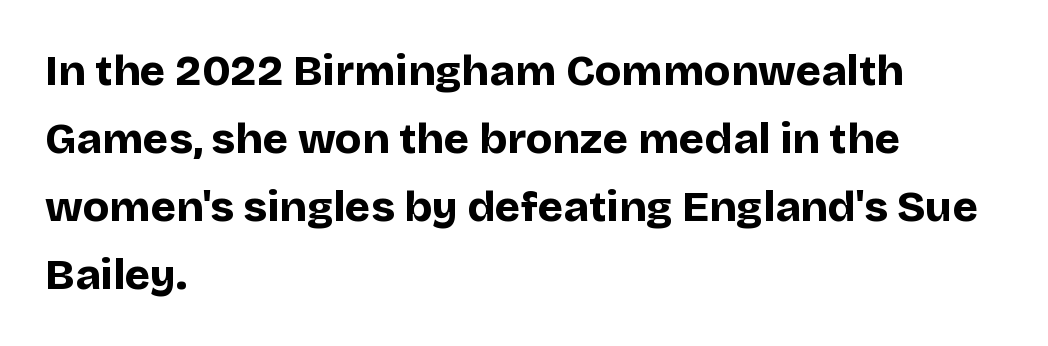
The image shows 43 px bold sans-serif type, upright; set left-aligned, normal line spacing (1.58x), normal letter spacing, not underlined; low stroke contrast and a large x-height.
